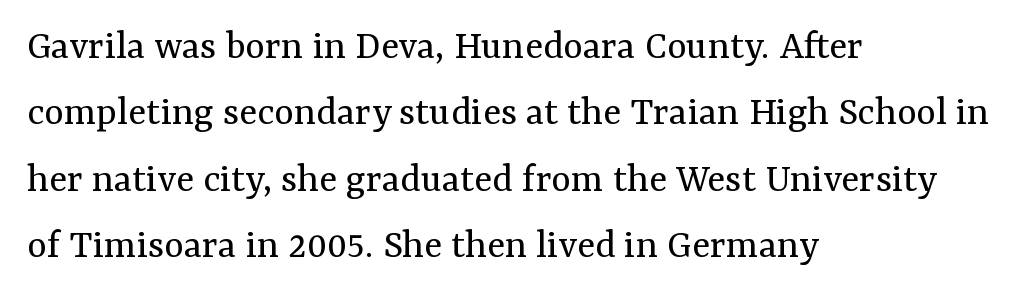
Q: Is the text bold? A: No.
Q: Is the text italic (slanted)? A: No, it is upright.
Q: Is the typeface a serif or a sans-serif typeface? A: Serif.
Q: Is the text underlined? A: No.
Q: How is the paragraph aligned? A: Left-aligned.
Q: Is the spacing between letters normal or unusually wide? A: Normal.
Q: Is the spacing between lines tight, normal or loose? A: Normal.
Q: Width (condensed, normal, or wide)? A: Normal.
Q: Stroke contrast? A: Medium.
Q: x-height? A: Medium.
Q: Monospaced? A: No.
